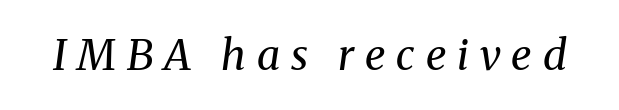
{"serif": "yes", "italic": "yes", "lean": "right", "slant_degrees": 8, "bold": "no", "weight": "regular", "width": "normal", "stroke_contrast": "medium", "x_height": "medium", "monospaced": "no", "underline": "no", "letter_spacing": "wide", "letter_spacing_em": 0.26, "glyph_px": 42}
